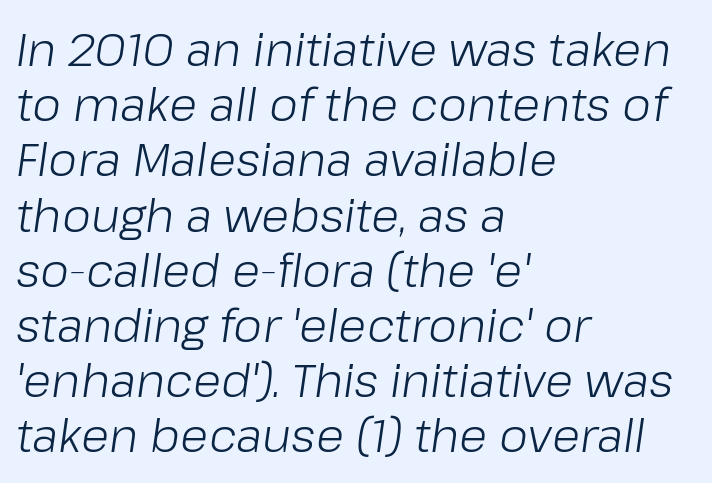
Q: Is the text bold? A: No.
Q: Is the text italic (slanted)? A: Yes, it leans right by about 8 degrees.
Q: Is the text underlined? A: No.
Q: How is the paragraph aligned? A: Left-aligned.
Q: Is the spacing between letters normal or unusually wide? A: Normal.
Q: Width (condensed, normal, or wide)? A: Normal.
Q: Stroke contrast? A: Low.
Q: x-height? A: Medium.
Q: Monospaced? A: No.
